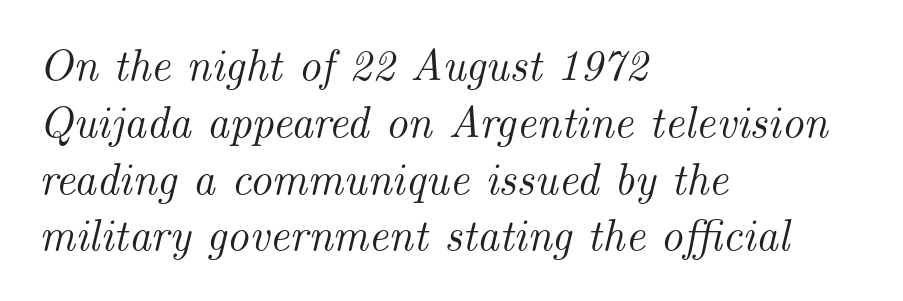
Q: Is the text italic (slanted)? A: Yes, it leans right by about 14 degrees.
Q: Is the typeface a serif or a sans-serif typeface? A: Serif.
Q: Is the text underlined? A: No.
Q: How is the paragraph aligned? A: Left-aligned.
Q: Is the spacing between letters normal or unusually wide? A: Normal.
Q: Is the spacing between lines tight, normal or loose? A: Normal.
Q: Width (condensed, normal, or wide)? A: Normal.
Q: Stroke contrast? A: Medium.
Q: x-height? A: Small.
Q: Monospaced? A: No.
